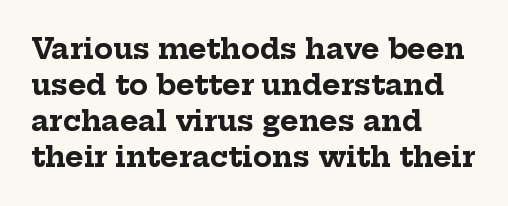
Think of a printed novel: that variable character pitch is what you see here. Leftover space on each line is placed entirely after the last word. Regular leading. In terms of weight, the rendering is a true, heavy bold.
